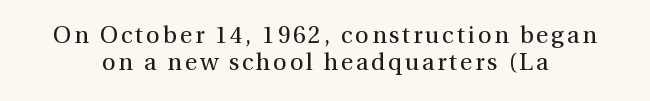
{"italic": "no", "bold": "no", "underline": "no", "align": "center", "line_spacing": "tight", "line_spacing_ratio": 1.12, "glyph_px": 24}
